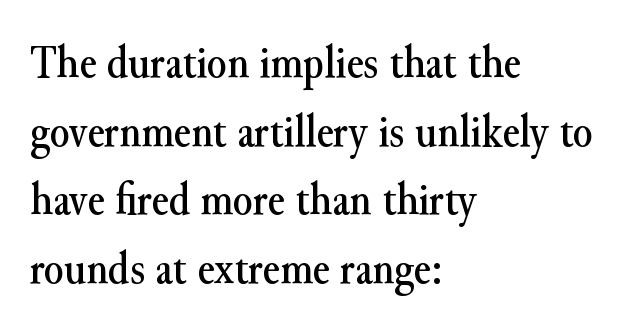
Descender tails drop into unmarked territory. The tracking reads as untouched default to a designer's eye. The face used here is seriffed, in the tradition of book romans. The letters stand upright; this is a roman face. Is the block centered? No — it sits flush against the left margin.
